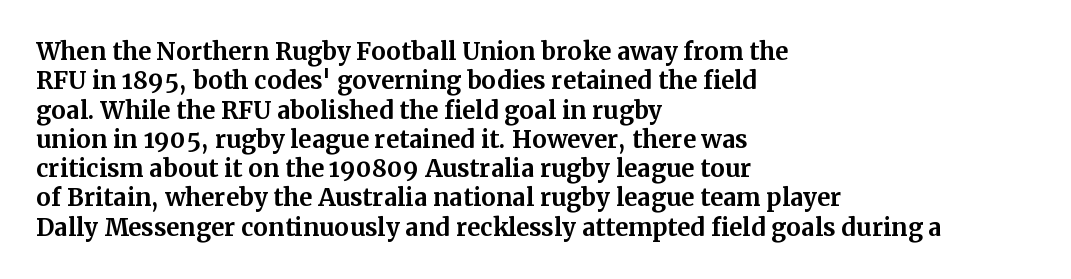
Check the space under the baseline: it is left empty. Words appear dense and cohesive because spacing is normal. Summary of weight: heavy, a full bold. Caption: multi-line text, flush left, ragged right.
